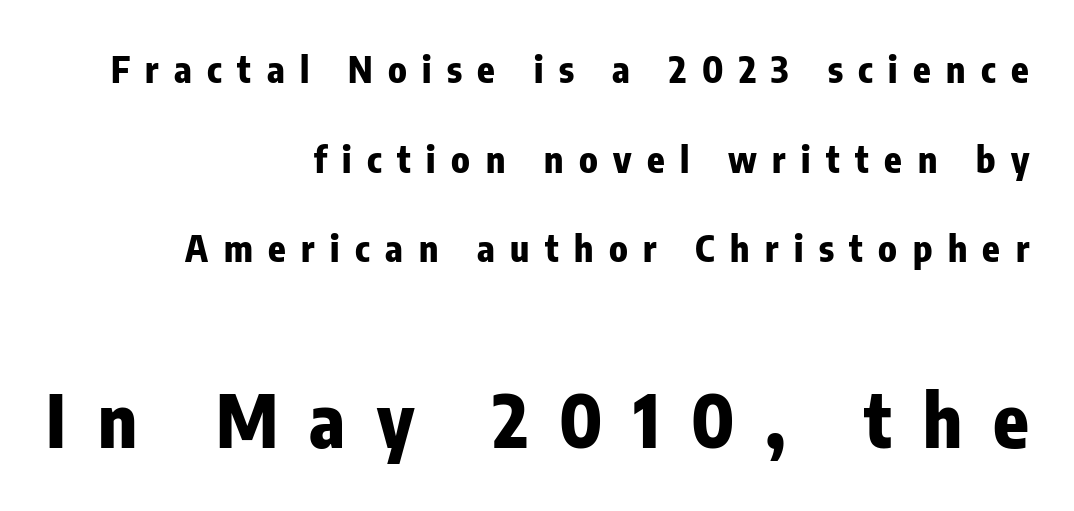
{"serif": "no", "italic": "no", "bold": "yes", "weight": "heavy", "width": "condensed", "stroke_contrast": "low", "x_height": "medium", "monospaced": "no", "underline": "no", "align": "right", "line_spacing": "loose", "line_spacing_ratio": 2.49, "letter_spacing": "wide", "letter_spacing_em": 0.43, "larger_block": "second", "size_ratio": 2.03, "glyph_px": 73}
